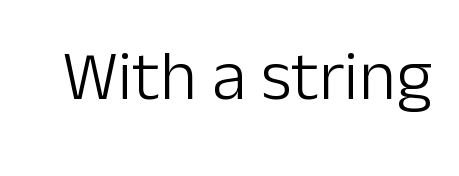
The image shows 70 px light sans-serif type, upright; set normal letter spacing, not underlined; low stroke contrast and a medium x-height.
